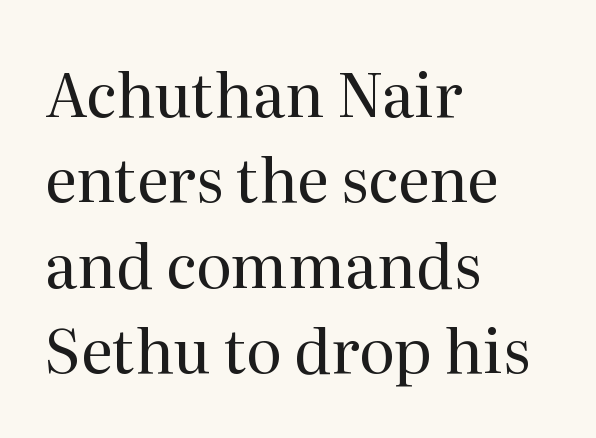
The image shows 61 px regular-weight serif type, upright; set left-aligned, normal line spacing (1.4x), normal letter spacing, not underlined; medium stroke contrast and a medium x-height.
